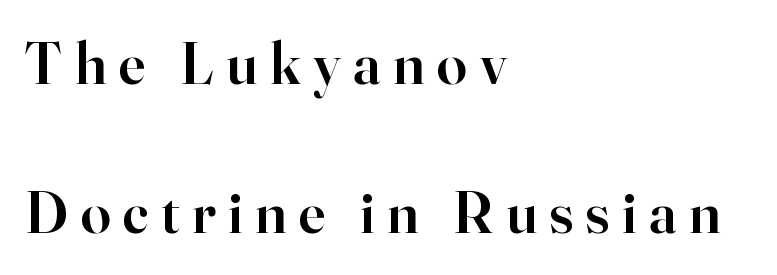
The image shows 60 px semibold serif type, upright; set left-aligned, loose line spacing (2.49x), unusually wide letter spacing (+0.21 em), not underlined; high stroke contrast and a small x-height.
